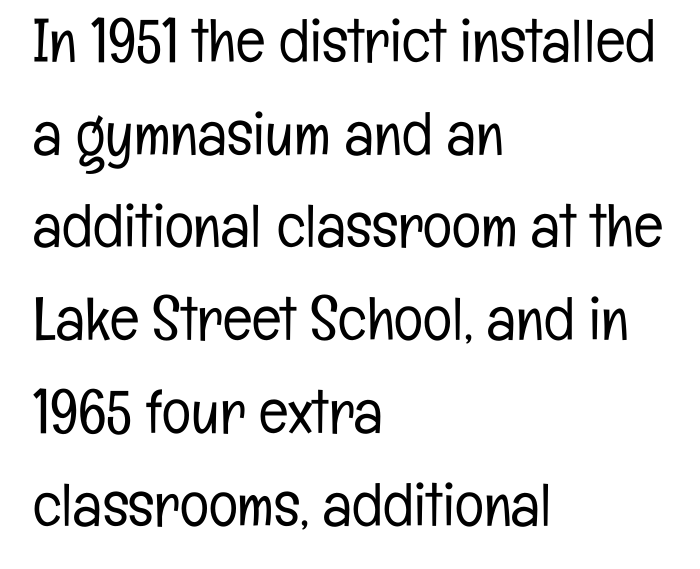
Q: Is the text bold? A: No.
Q: Is the text italic (slanted)? A: No, it is upright.
Q: Is the typeface a serif or a sans-serif typeface? A: Sans-serif.
Q: Is the text underlined? A: No.
Q: How is the paragraph aligned? A: Left-aligned.
Q: Is the spacing between letters normal or unusually wide? A: Normal.
Q: Is the spacing between lines tight, normal or loose? A: Normal.
Q: Width (condensed, normal, or wide)? A: Condensed.
Q: Stroke contrast? A: Low.
Q: x-height? A: Medium.
Q: Monospaced? A: No.
